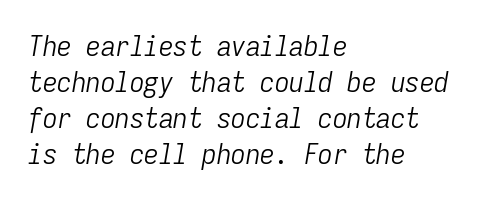
Note the uniform advance width — an 'i' takes as much space as an 'm'. Yep, that's italic — everything's leaning. Nobody touched the tracking dial on this one. Plain, unruled lines of type.
